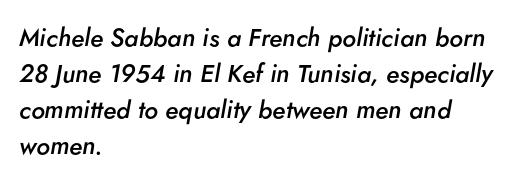
Q: Is the text bold? A: Semi-bold.
Q: Is the text italic (slanted)? A: Yes, it leans right by about 5 degrees.
Q: Is the text underlined? A: No.
Q: How is the paragraph aligned? A: Left-aligned.
Q: Is the spacing between letters normal or unusually wide? A: Normal.
Q: Is the spacing between lines tight, normal or loose? A: Normal.
